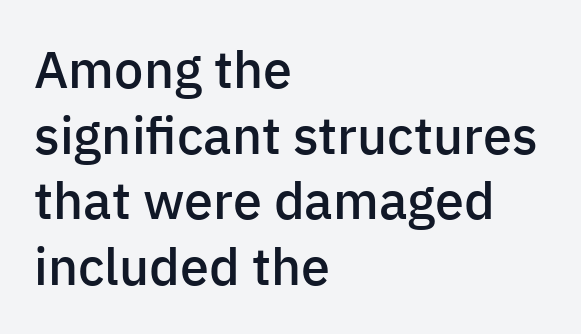
Q: Is the text bold? A: Semi-bold.
Q: Is the text italic (slanted)? A: No, it is upright.
Q: Is the typeface a serif or a sans-serif typeface? A: Sans-serif.
Q: Is the text underlined? A: No.
Q: How is the paragraph aligned? A: Left-aligned.
Q: Is the spacing between letters normal or unusually wide? A: Normal.
Q: Is the spacing between lines tight, normal or loose? A: Normal.
Q: Width (condensed, normal, or wide)? A: Normal.
Q: Stroke contrast? A: Low.
Q: x-height? A: Medium.
Q: Monospaced? A: No.
